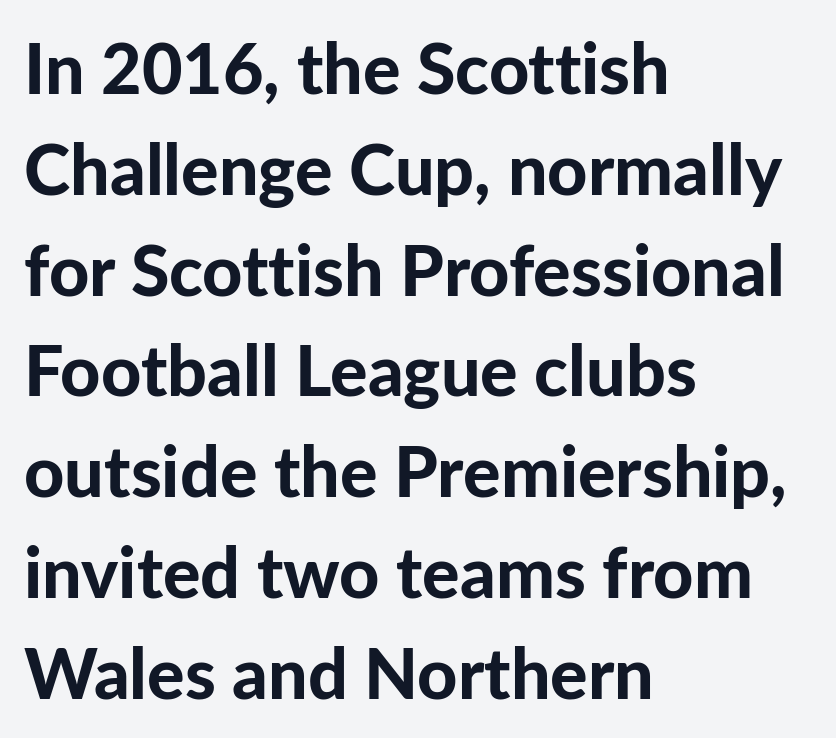
Has an underline been added? It has not. It's the straight-up-and-down kind of type. Thick stems and heavy bowls — unmistakably bold. Looks like regular typesetting: each glyph gets only the width it needs. In terms of letterspacing, this is plain default setting.
